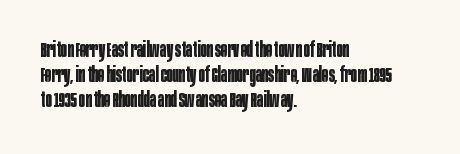
Q: Is the text bold? A: Yes.
Q: Is the text italic (slanted)? A: No, it is upright.
Q: Is the text underlined? A: No.
Q: How is the paragraph aligned? A: Left-aligned.
Q: Is the spacing between letters normal or unusually wide? A: Normal.
